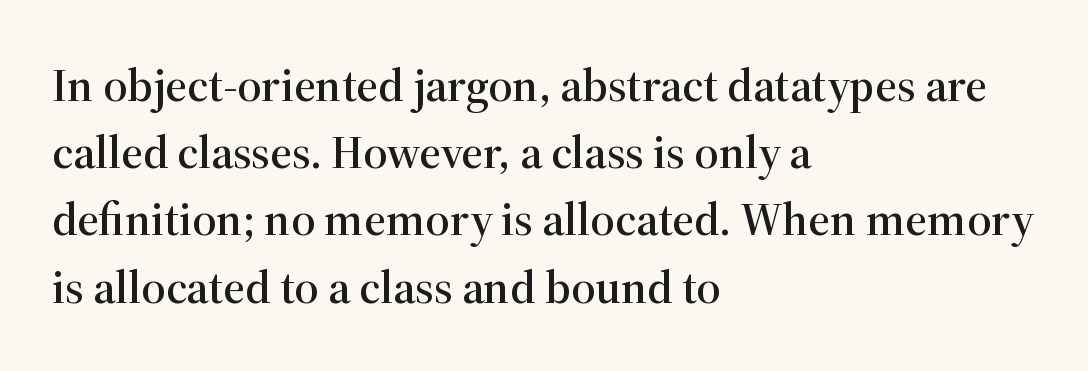
The image shows 47 px serif type, upright; set left-aligned, normal line spacing (1.43x), normal letter spacing, not underlined; high stroke contrast and a medium x-height.
